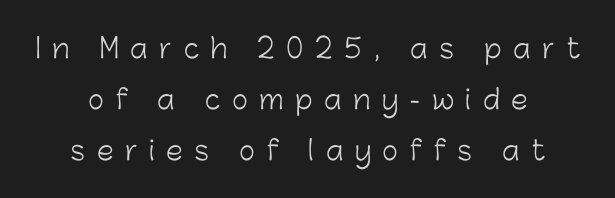
The image shows 27 px text type, upright; set line spacing 1.88x, unusually wide letter spacing (+0.43 em), not underlined.
